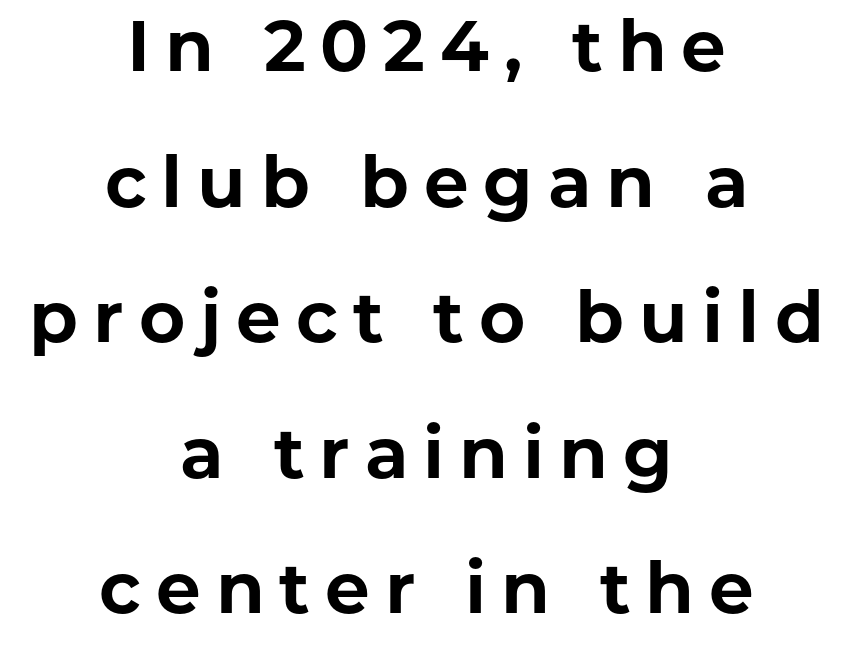
Q: Is the text bold? A: Yes.
Q: Is the text italic (slanted)? A: No, it is upright.
Q: Is the typeface a serif or a sans-serif typeface? A: Sans-serif.
Q: Is the text underlined? A: No.
Q: How is the paragraph aligned? A: Centered.
Q: Is the spacing between letters normal or unusually wide? A: Unusually wide.
Q: Is the spacing between lines tight, normal or loose? A: Loose.
Q: Width (condensed, normal, or wide)? A: Normal.
Q: Stroke contrast? A: Low.
Q: x-height? A: Medium.
Q: Monospaced? A: No.
